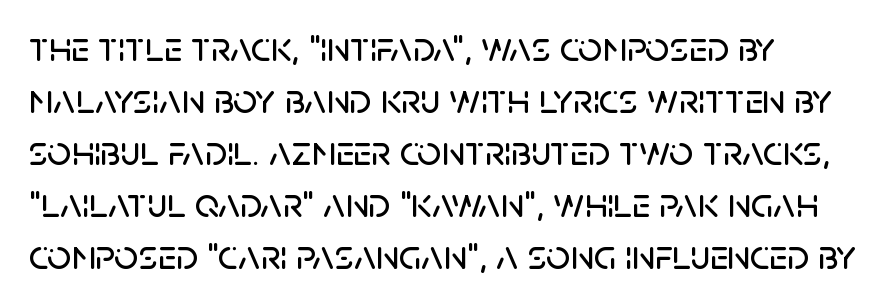
The image shows 42 px sans-serif type, upright; set left-aligned, line spacing 1.24x, normal letter spacing, not underlined; low stroke contrast and a large x-height.
